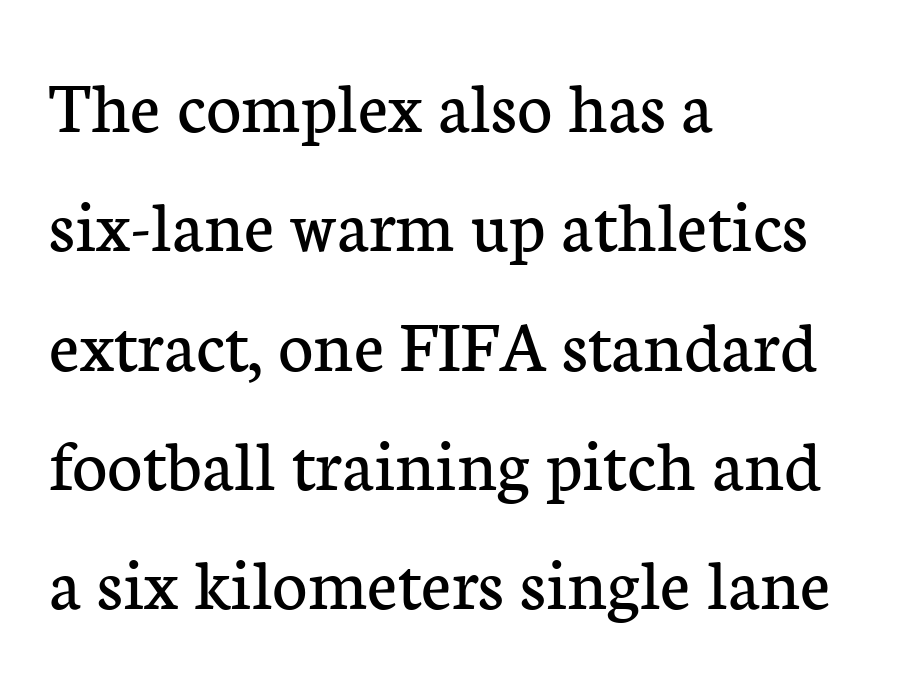
Q: Is the text bold? A: No.
Q: Is the text italic (slanted)? A: No, it is upright.
Q: Is the typeface a serif or a sans-serif typeface? A: Serif.
Q: Is the text underlined? A: No.
Q: How is the paragraph aligned? A: Left-aligned.
Q: Is the spacing between letters normal or unusually wide? A: Normal.
Q: Is the spacing between lines tight, normal or loose? A: Normal.
Q: Width (condensed, normal, or wide)? A: Normal.
Q: Stroke contrast? A: Low.
Q: x-height? A: Medium.
Q: Monospaced? A: No.
